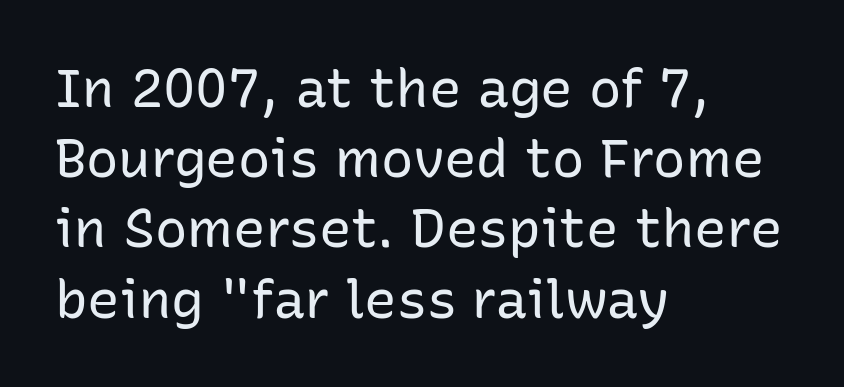
Q: Is the text bold? A: No.
Q: Is the text italic (slanted)? A: No, it is upright.
Q: Is the typeface a serif or a sans-serif typeface? A: Sans-serif.
Q: Is the text underlined? A: No.
Q: How is the paragraph aligned? A: Left-aligned.
Q: Is the spacing between letters normal or unusually wide? A: Normal.
Q: Is the spacing between lines tight, normal or loose? A: Normal.
Q: Width (condensed, normal, or wide)? A: Normal.
Q: Stroke contrast? A: Low.
Q: x-height? A: Medium.
Q: Monospaced? A: No.
